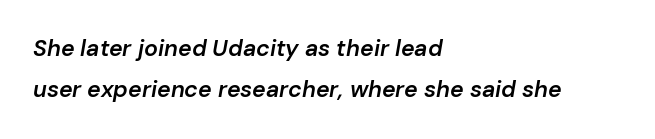
{"italic": "yes", "lean": "right", "slant_degrees": 10, "bold": "semi", "underline": "no", "align": "left", "line_spacing_ratio": 1.8, "letter_spacing": "normal", "letter_spacing_em": 0.0, "glyph_px": 23}
